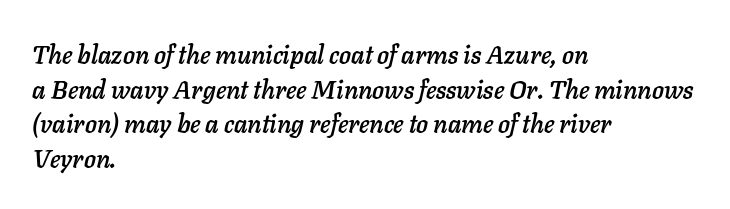
Rendered with sloped, italic letterforms. Leftover space on each line is placed entirely after the last word. The passage shown stacks its lines at a standard gap. Descenders hang freely into open space. Look at the tracking — it's just the regular setting, nothing added.
